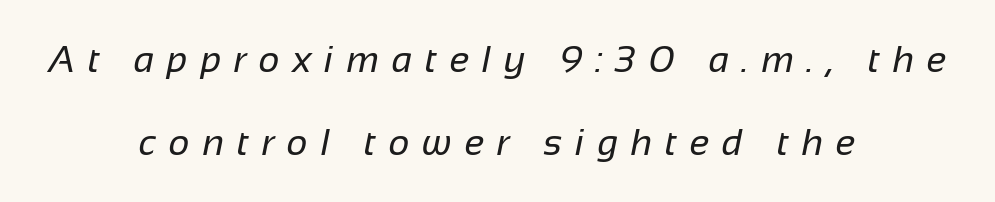
{"serif": "no", "bold": "no", "weight": "regular", "width": "normal", "stroke_contrast": "low", "x_height": "medium", "monospaced": "no", "underline": "no", "align": "center", "line_spacing": "loose", "line_spacing_ratio": 2.25, "letter_spacing": "wide", "letter_spacing_em": 0.34, "glyph_px": 37}
